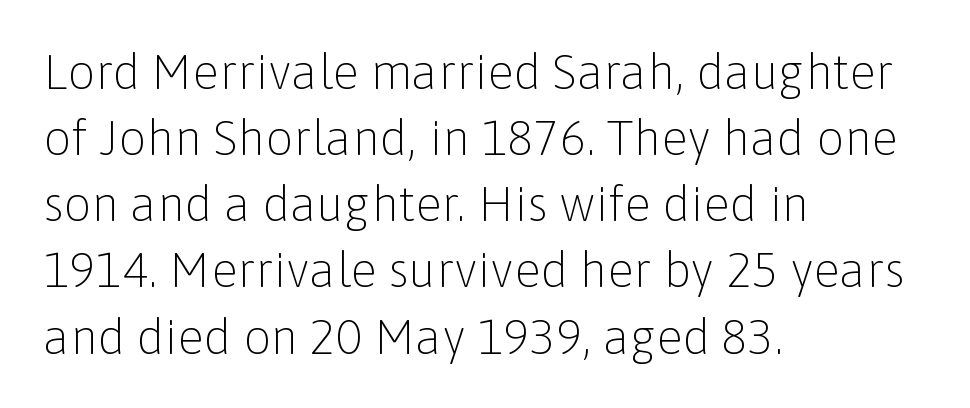
{"serif": "no", "italic": "no", "bold": "no", "weight": "light", "width": "normal", "stroke_contrast": "low", "x_height": "medium", "monospaced": "no", "underline": "no", "align": "left", "line_spacing": "normal", "line_spacing_ratio": 1.35, "letter_spacing": "normal", "letter_spacing_em": 0.0, "glyph_px": 49}
